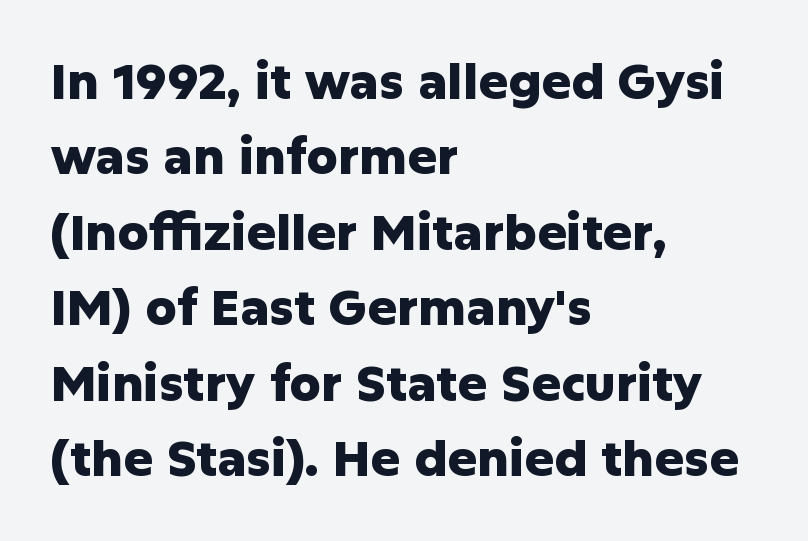
Q: Is the text bold? A: Yes.
Q: Is the text italic (slanted)? A: No, it is upright.
Q: Is the typeface a serif or a sans-serif typeface? A: Sans-serif.
Q: Is the text underlined? A: No.
Q: How is the paragraph aligned? A: Left-aligned.
Q: Is the spacing between letters normal or unusually wide? A: Normal.
Q: Is the spacing between lines tight, normal or loose? A: Normal.
Q: Width (condensed, normal, or wide)? A: Normal.
Q: Stroke contrast? A: Low.
Q: x-height? A: Medium.
Q: Monospaced? A: No.
